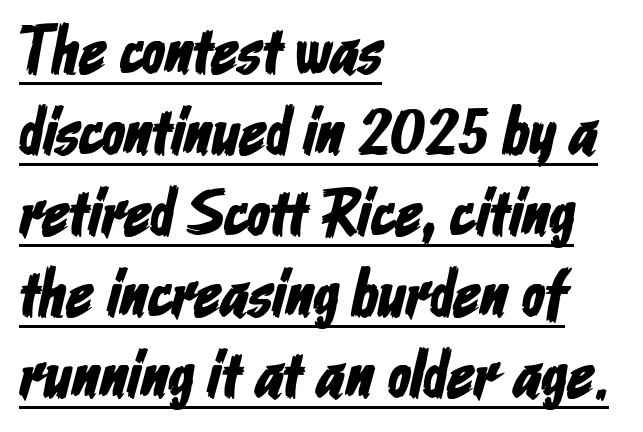
The image shows 67 px condensed sans-serif type; set left-aligned, line spacing 1.21x, normal letter spacing, underlined; low stroke contrast and a medium x-height.
